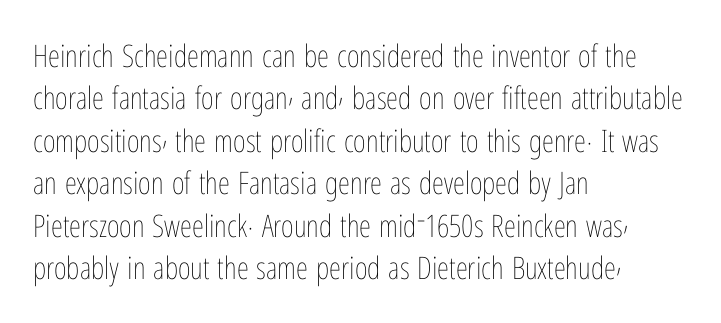
Q: Is the text bold? A: No.
Q: Is the text italic (slanted)? A: No, it is upright.
Q: Is the text underlined? A: No.
Q: How is the paragraph aligned? A: Left-aligned.
Q: Is the spacing between letters normal or unusually wide? A: Normal.
Q: Is the spacing between lines tight, normal or loose? A: Normal.
Q: Width (condensed, normal, or wide)? A: Condensed.
Q: Stroke contrast? A: Low.
Q: x-height? A: Medium.
Q: Monospaced? A: No.
